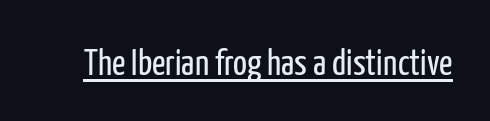
{"serif": "no", "italic": "no", "bold": "no", "weight": "regular", "width": "condensed", "stroke_contrast": "low", "x_height": "medium", "monospaced": "no", "underline": "yes", "letter_spacing": "normal", "letter_spacing_em": 0.0, "glyph_px": 37}
